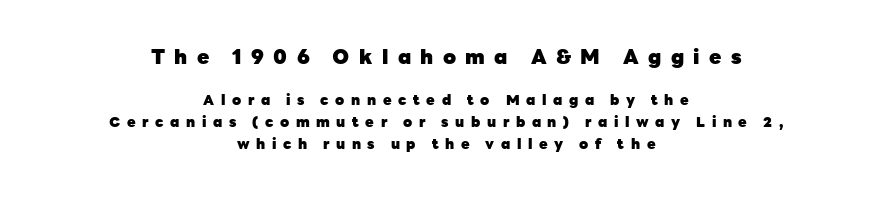
{"italic": "no", "bold": "yes", "underline": "no", "align": "center", "line_spacing": "normal", "line_spacing_ratio": 1.57, "letter_spacing": "wide", "letter_spacing_em": 0.47, "larger_block": "first", "size_ratio": 1.43, "glyph_px": 20}
